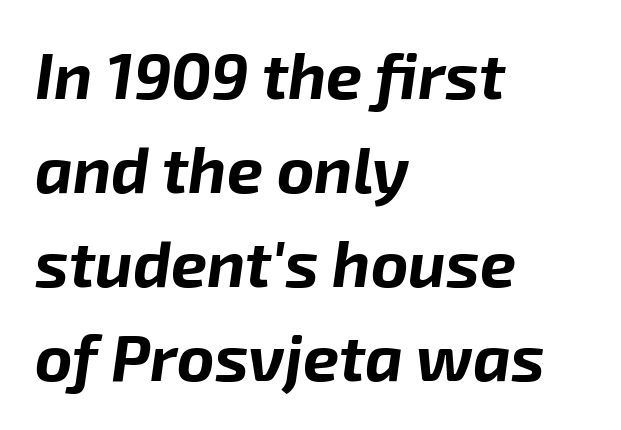
{"italic": "yes", "lean": "right", "slant_degrees": 8, "bold": "yes", "weight": "bold", "width": "normal", "stroke_contrast": "low", "x_height": "medium", "monospaced": "no", "underline": "no", "align": "left", "line_spacing": "normal", "line_spacing_ratio": 1.47, "letter_spacing": "normal", "letter_spacing_em": 0.0, "glyph_px": 64}
